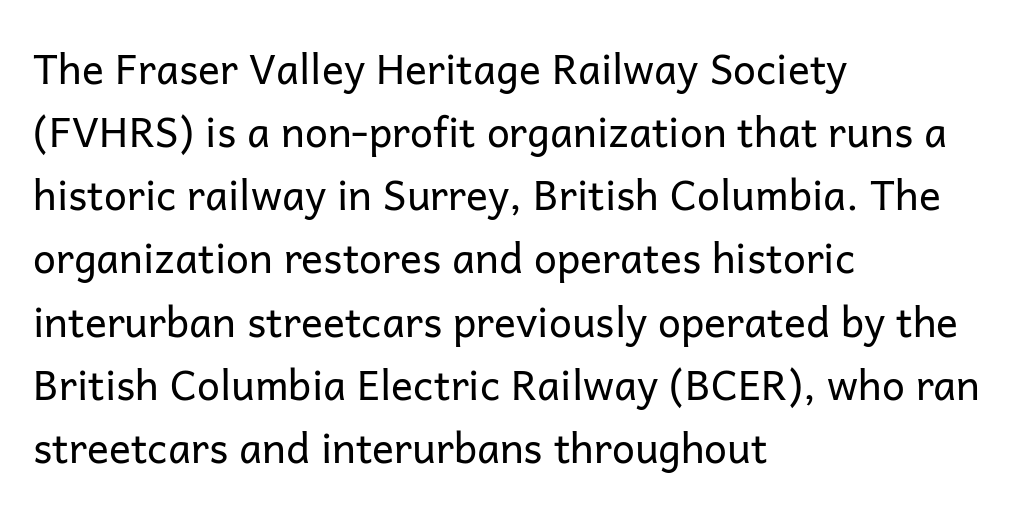
{"serif": "no", "italic": "no", "bold": "no", "weight": "regular", "width": "normal", "stroke_contrast": "low", "x_height": "medium", "monospaced": "no", "underline": "no", "align": "left", "line_spacing": "normal", "line_spacing_ratio": 1.54, "letter_spacing": "normal", "letter_spacing_em": 0.0, "glyph_px": 41}
